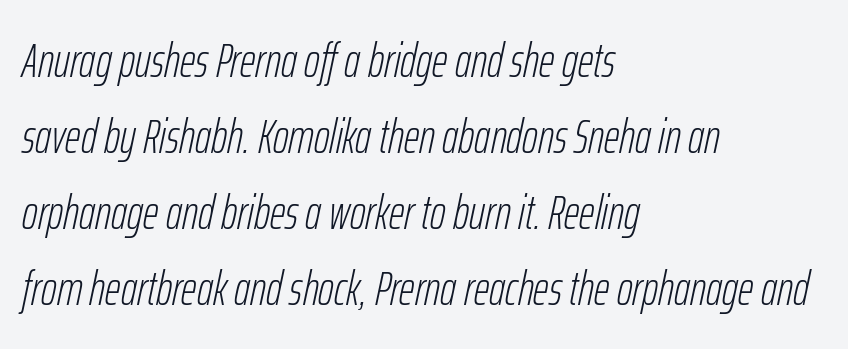
{"italic": "yes", "lean": "right", "slant_degrees": 12, "bold": "no", "weight": "light", "width": "condensed", "stroke_contrast": "low", "x_height": "medium", "monospaced": "no", "underline": "no", "align": "left", "line_spacing": "normal", "line_spacing_ratio": 1.58, "letter_spacing": "normal", "letter_spacing_em": 0.0, "glyph_px": 48}
